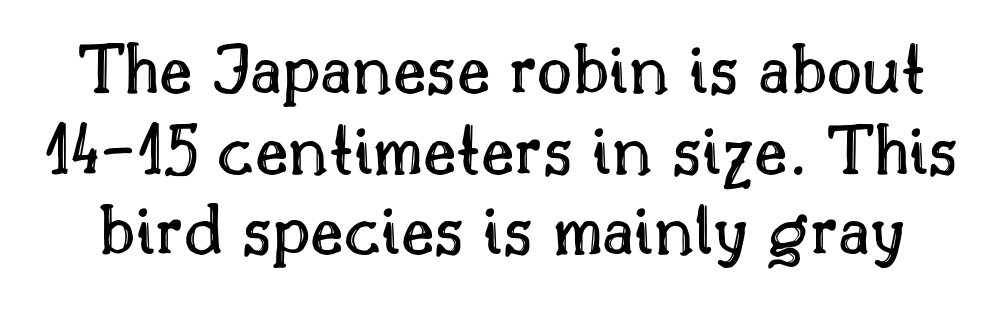
Q: Is the text italic (slanted)? A: No, it is upright.
Q: Is the text underlined? A: No.
Q: Is the spacing between letters normal or unusually wide? A: Normal.
Q: Is the spacing between lines tight, normal or loose? A: Tight.
Q: Width (condensed, normal, or wide)? A: Normal.
Q: x-height? A: Small.
Q: Monospaced? A: No.
